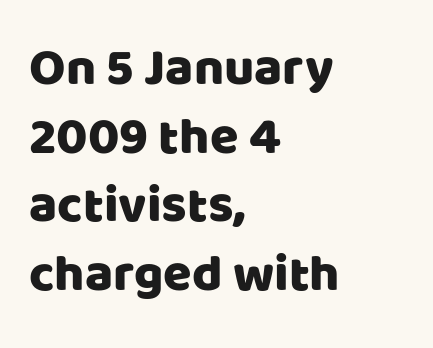
What's the leading like? Ordinary, nothing unusual. You could not count columns in this text — the font is proportionally spaced. The lettering holds an erect, upright posture throughout. What kind of face is this? One without serifs — a sans. Observe the ordinary spacing: letters are neighbours, not strangers. No word sits above an underline.
